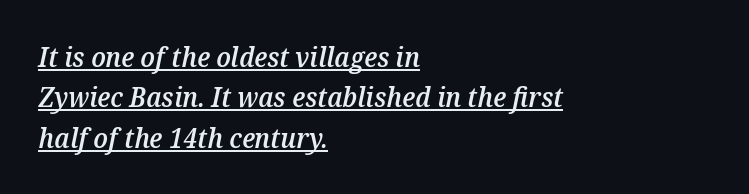
The image shows 27 px text type, italic (leaning right); set left-aligned, normal line spacing (1.5x), normal letter spacing, underlined.
